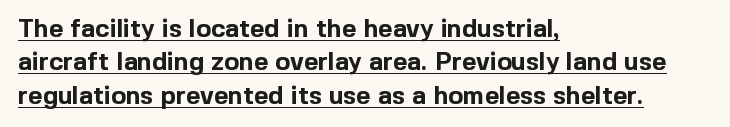
Q: Is the text bold? A: Yes.
Q: Is the text italic (slanted)? A: No, it is upright.
Q: Is the text underlined? A: Yes.
Q: How is the paragraph aligned? A: Left-aligned.
Q: Is the spacing between letters normal or unusually wide? A: Normal.
Q: Is the spacing between lines tight, normal or loose? A: Normal.
